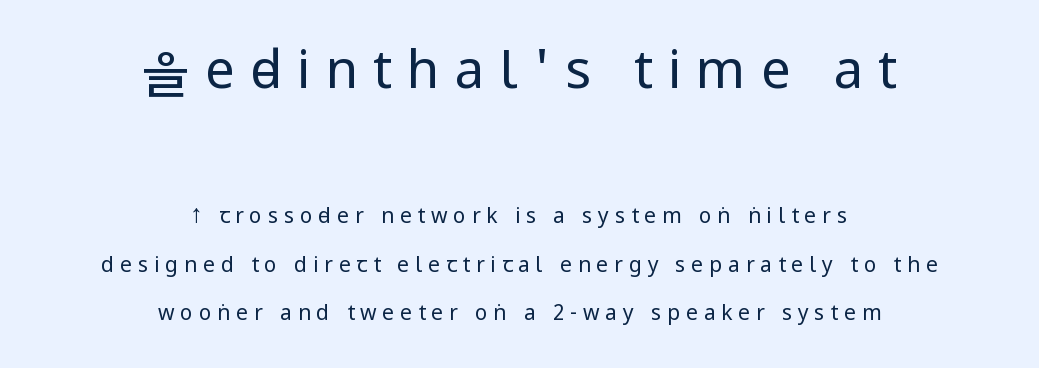
The letterforms sit at book weight or below. A clean baseline with only descenders dipping below it. Unlike a traditional serif, this face leaves its strokes unadorned. These two chunks differ in scale, with the top chunk taking the larger measure. Characters follow at a spacing far wider than the type designer built in.
